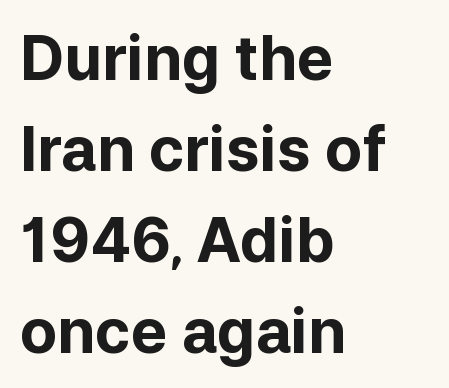
Q: Is the text bold? A: Yes.
Q: Is the text italic (slanted)? A: No, it is upright.
Q: Is the typeface a serif or a sans-serif typeface? A: Sans-serif.
Q: Is the text underlined? A: No.
Q: How is the paragraph aligned? A: Left-aligned.
Q: Is the spacing between letters normal or unusually wide? A: Normal.
Q: Is the spacing between lines tight, normal or loose? A: Normal.
Q: Width (condensed, normal, or wide)? A: Normal.
Q: Stroke contrast? A: Low.
Q: x-height? A: Medium.
Q: Monospaced? A: No.
